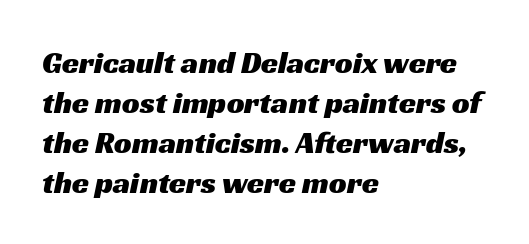
The image shows 31 px wide sans-serif type; set left-aligned, normal line spacing (1.29x), normal letter spacing, not underlined; medium stroke contrast and a medium x-height.
